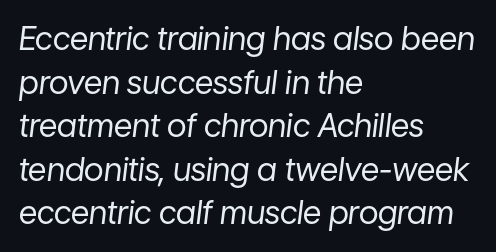
The space between consecutive lines is moderate. Leftover space on each line is placed entirely after the last word. Posture: slanted. In terms of letterspacing, this is plain default setting. A typesetter would call this proportional, since set widths differ per character. Descenders are the only things crossing below the line.
